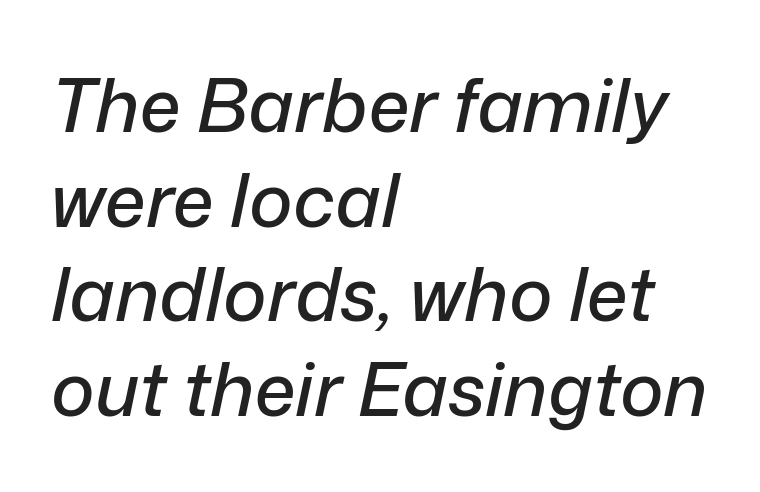
Italic? Definitely — the glyphs are oblique. Evenly set lines give the paragraph a standard silhouette. Teacher's note: observe the even left margin — that is flush-left alignment. Characters follow at the spacing the type designer built in.
